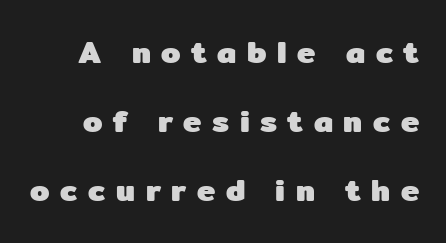
{"serif": "no", "italic": "no", "bold": "yes", "weight": "heavy", "width": "normal", "stroke_contrast": "low", "x_height": "medium", "monospaced": "no", "underline": "no", "line_spacing": "loose", "line_spacing_ratio": 2.23, "letter_spacing": "wide", "letter_spacing_em": 0.34, "glyph_px": 31}
